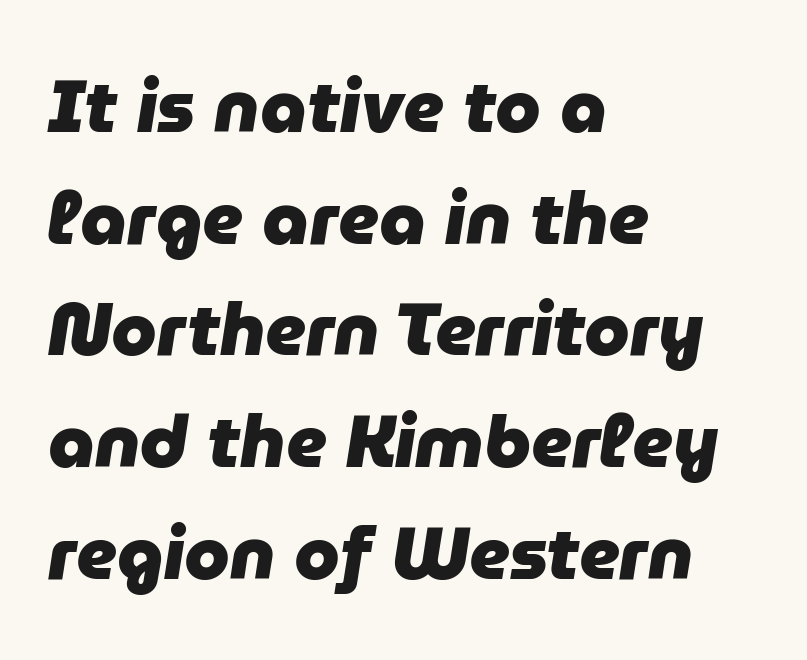
Q: Is the text bold? A: Yes.
Q: Is the text italic (slanted)? A: Yes, it leans right by about 9 degrees.
Q: Is the text underlined? A: No.
Q: How is the paragraph aligned? A: Left-aligned.
Q: Is the spacing between letters normal or unusually wide? A: Normal.
Q: Is the spacing between lines tight, normal or loose? A: Normal.
Q: Width (condensed, normal, or wide)? A: Normal.
Q: Stroke contrast? A: Low.
Q: x-height? A: Medium.
Q: Monospaced? A: No.
